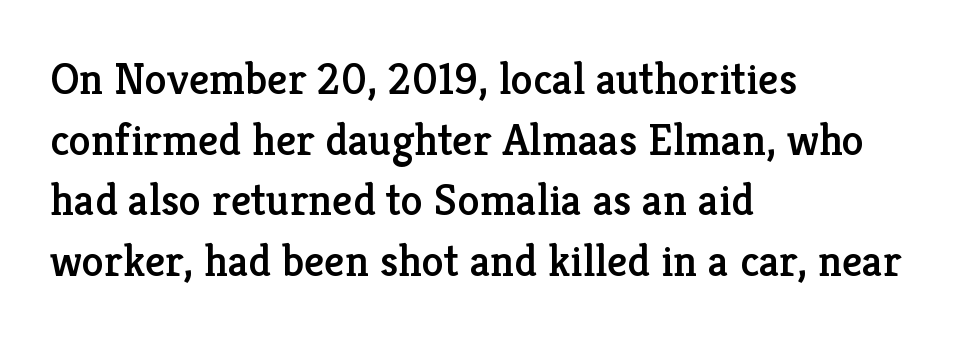
Each row of text sits above clean, open space. In terms of letterform style, serifs are clearly present. Leftover space on each line is placed entirely after the last word. Spacing between characters is what you'd get straight out of the box.
